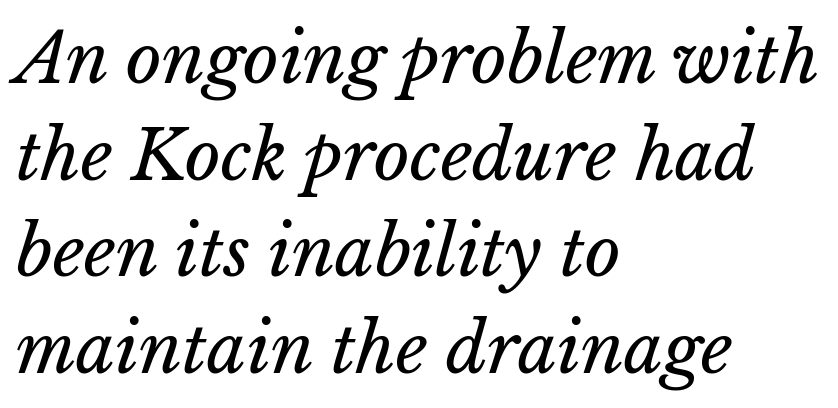
{"bold": "no", "weight": "regular", "width": "normal", "stroke_contrast": "low", "x_height": "medium", "monospaced": "no", "underline": "no", "align": "left", "line_spacing": "normal", "line_spacing_ratio": 1.4, "letter_spacing": "normal", "letter_spacing_em": 0.0, "glyph_px": 69}
